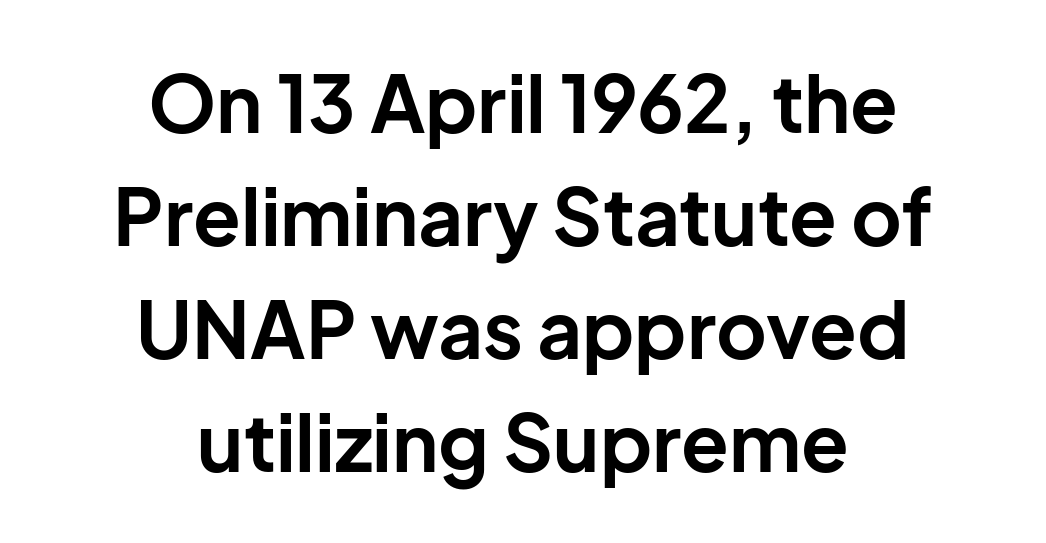
The image shows 78 px bold sans-serif type, upright; set centered, normal line spacing (1.45x), normal letter spacing, not underlined; low stroke contrast and a medium x-height.
